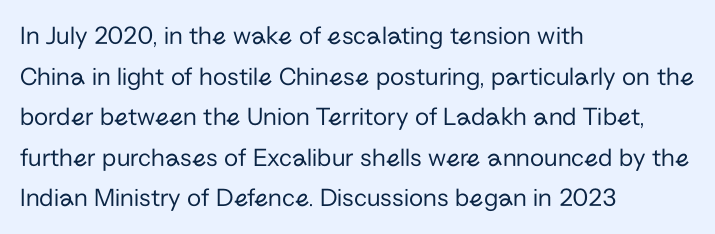
The image shows 26 px text type, upright; set left-aligned, normal line spacing (1.56x), normal letter spacing, not underlined.
